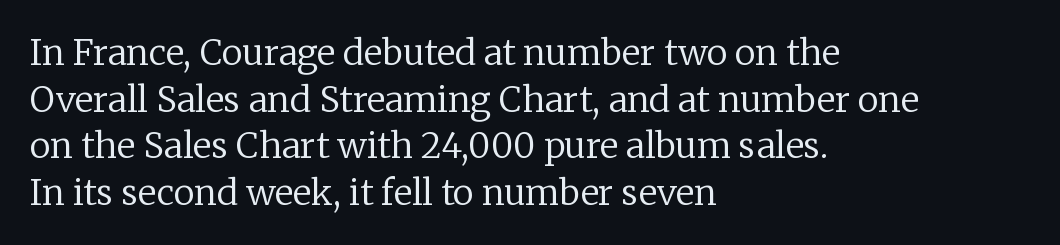
{"serif": "yes", "italic": "no", "bold": "no", "weight": "regular", "width": "normal", "stroke_contrast": "low", "x_height": "medium", "monospaced": "no", "underline": "no", "align": "left", "line_spacing": "normal", "line_spacing_ratio": 1.33, "letter_spacing": "normal", "letter_spacing_em": 0.0, "glyph_px": 35}
